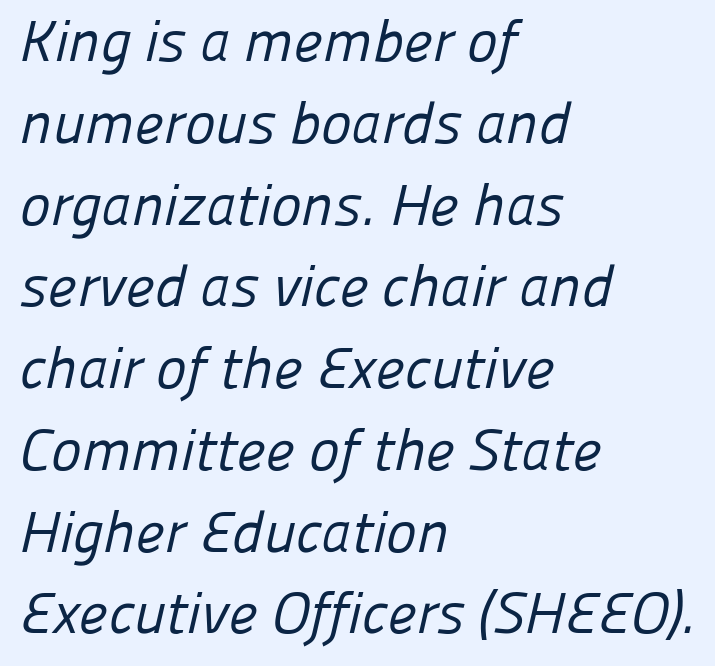
The image shows 58 px regular-weight sans-serif type; set left-aligned, normal line spacing (1.41x), normal letter spacing, not underlined; low stroke contrast and a medium x-height.
